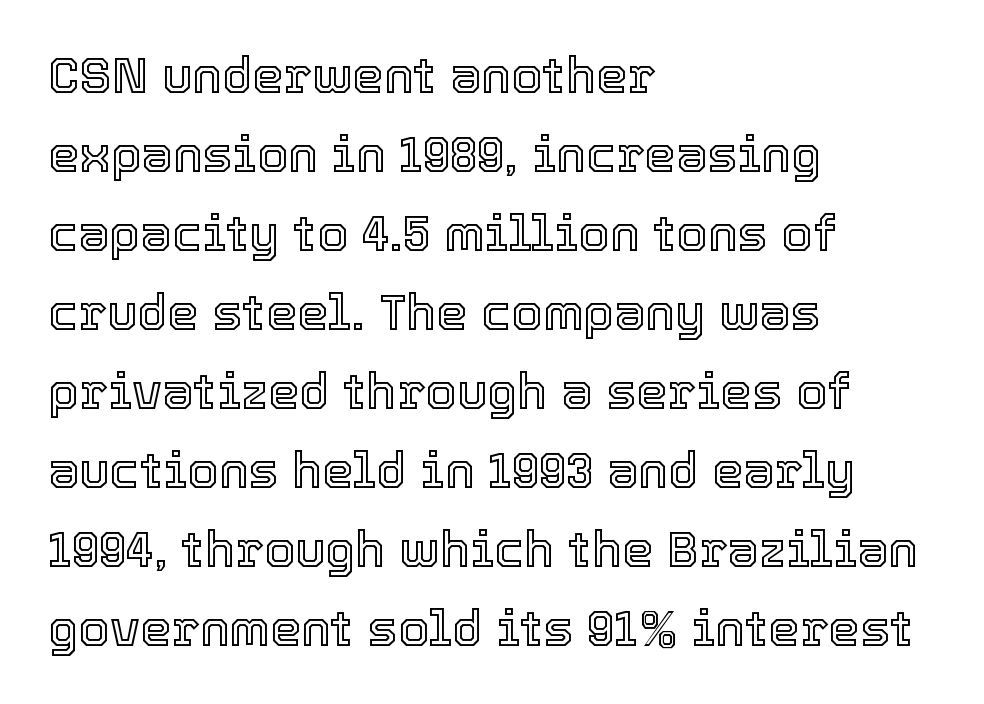
{"italic": "no", "width": "normal", "x_height": "medium", "monospaced": "no", "underline": "no", "align": "left", "line_spacing": "normal", "line_spacing_ratio": 1.58, "letter_spacing": "normal", "letter_spacing_em": 0.0, "glyph_px": 50}
